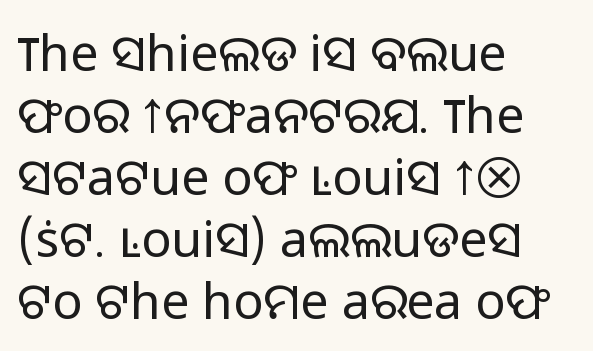
The strokes carry an ordinary text weight at most. Nobody touched the tracking dial on this one. Notice how the passage keeps a crisp vertical edge on the left only. The characters display no serif detailing; their extremities are plain. Check under the words: just untouched page.
